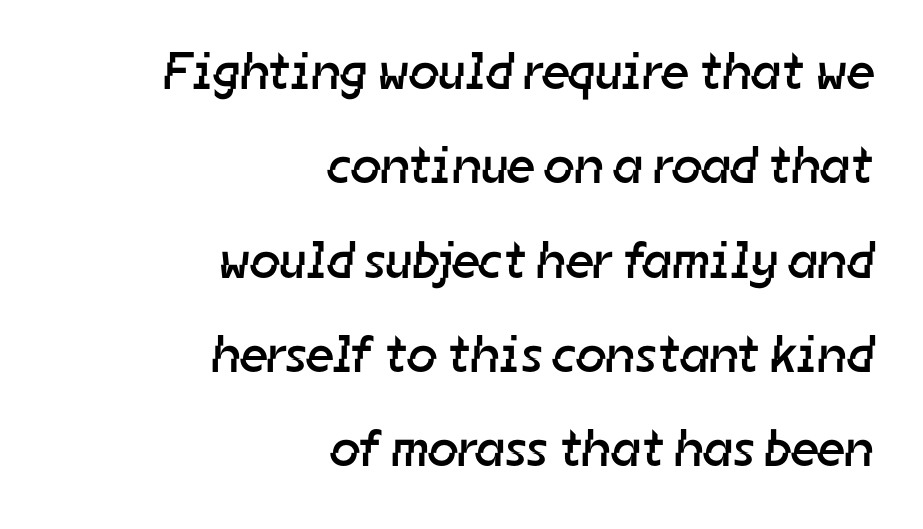
Q: Is the text bold? A: No.
Q: Is the typeface a serif or a sans-serif typeface? A: Sans-serif.
Q: Is the text underlined? A: No.
Q: How is the paragraph aligned? A: Right-aligned.
Q: Is the spacing between letters normal or unusually wide? A: Normal.
Q: Width (condensed, normal, or wide)? A: Normal.
Q: Stroke contrast? A: Low.
Q: x-height? A: Medium.
Q: Monospaced? A: No.
